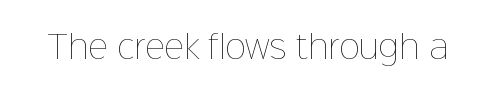
Tall strokes in this sample are plumb rather than angled. Plain, unruled lines of type. No chunkiness to these letters — they're not bold. Looks like regular typesetting: each glyph gets only the width it needs.
